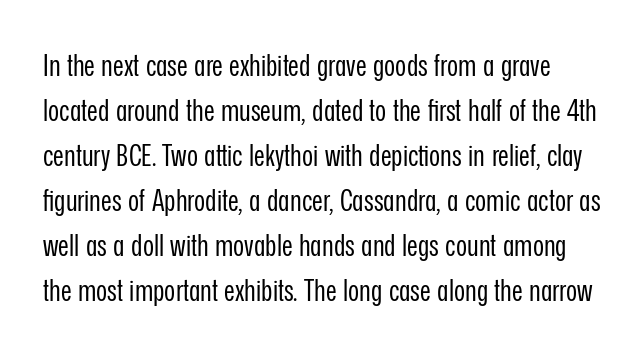
Every character sits straight up, as roman type does. Check under the words: just untouched page. The horizontal fit of the characters is conventional and even. The face looks like a standard text weight, possibly lighter. This is sans-serif lettering, the kind often seen on screens and signage. Rows of type keep a routine distance in the vertical direction.
